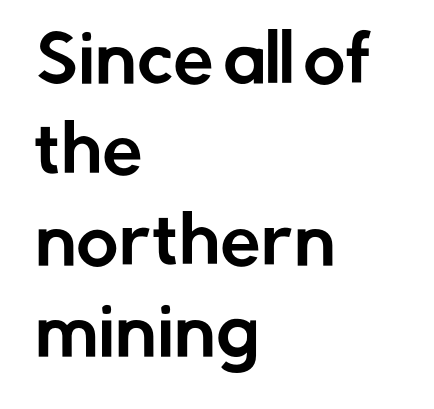
Q: Is the text italic (slanted)? A: No, it is upright.
Q: Is the typeface a serif or a sans-serif typeface? A: Sans-serif.
Q: Is the text underlined? A: No.
Q: How is the paragraph aligned? A: Left-aligned.
Q: Is the spacing between letters normal or unusually wide? A: Normal.
Q: Is the spacing between lines tight, normal or loose? A: Normal.
Q: Width (condensed, normal, or wide)? A: Normal.
Q: Stroke contrast? A: Low.
Q: x-height? A: Medium.
Q: Monospaced? A: No.
